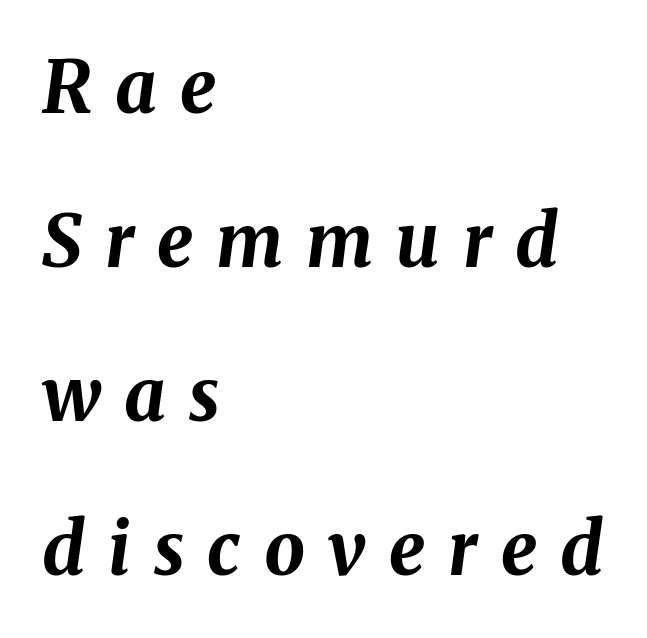
The image shows 72 px bold type, italic (leaning right); set left-aligned, loose line spacing (2.14x), unusually wide letter spacing (+0.32 em), not underlined; medium stroke contrast and a medium x-height.
